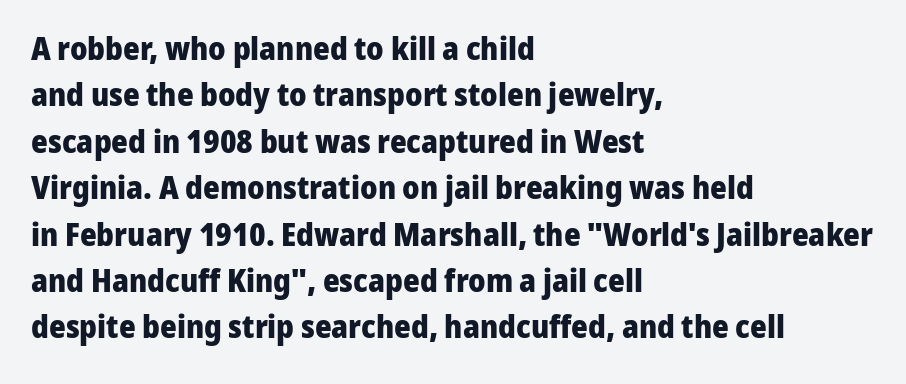
Q: Is the text bold? A: Yes.
Q: Is the text italic (slanted)? A: No, it is upright.
Q: Is the typeface a serif or a sans-serif typeface? A: Sans-serif.
Q: Is the text underlined? A: No.
Q: How is the paragraph aligned? A: Left-aligned.
Q: Is the spacing between letters normal or unusually wide? A: Normal.
Q: Is the spacing between lines tight, normal or loose? A: Normal.
Q: Width (condensed, normal, or wide)? A: Normal.
Q: Stroke contrast? A: Low.
Q: x-height? A: Medium.
Q: Monospaced? A: No.
